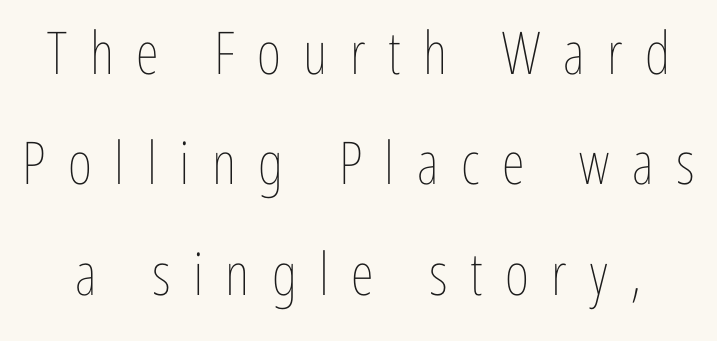
The image shows 59 px thin, condensed type, upright; set line spacing 1.87x, unusually wide letter spacing (+0.38 em), not underlined; low stroke contrast and a medium x-height.
